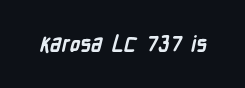
{"bold": "yes", "underline": "no", "letter_spacing": "normal", "letter_spacing_em": 0.0, "glyph_px": 21}
